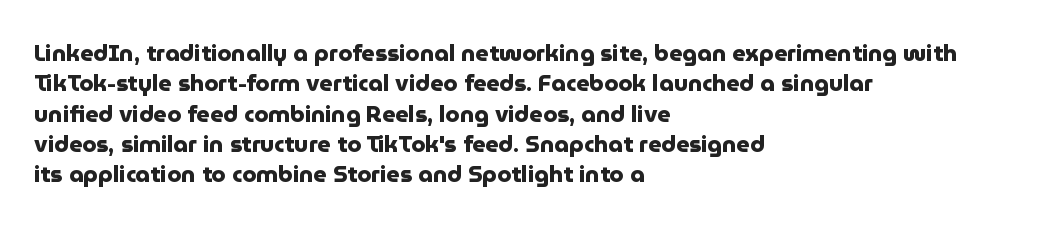
{"italic": "no", "bold": "yes", "underline": "no", "align": "left", "line_spacing": "normal", "line_spacing_ratio": 1.32, "letter_spacing": "normal", "letter_spacing_em": 0.0, "glyph_px": 23}
